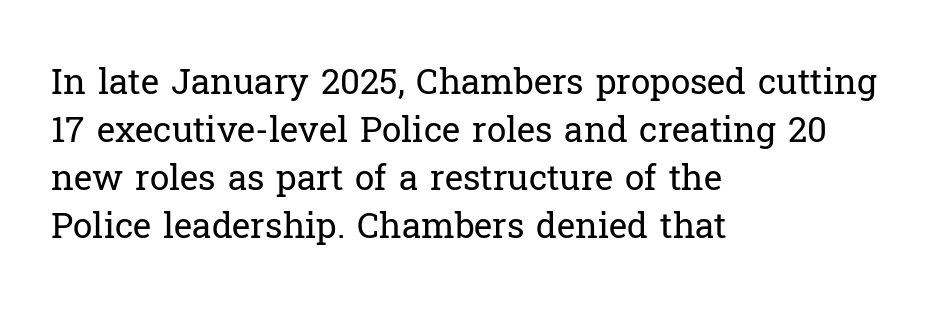
The image shows 35 px regular-weight serif type, upright; set left-aligned, normal line spacing (1.37x), normal letter spacing, not underlined; low stroke contrast and a medium x-height.
